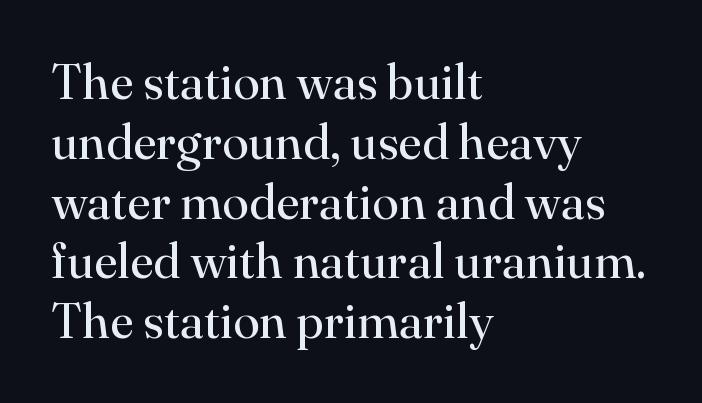
Q: Is the text bold? A: No.
Q: Is the text italic (slanted)? A: No, it is upright.
Q: Is the typeface a serif or a sans-serif typeface? A: Serif.
Q: Is the text underlined? A: No.
Q: How is the paragraph aligned? A: Left-aligned.
Q: Is the spacing between letters normal or unusually wide? A: Normal.
Q: Width (condensed, normal, or wide)? A: Normal.
Q: Stroke contrast? A: High.
Q: x-height? A: Small.
Q: Monospaced? A: No.
